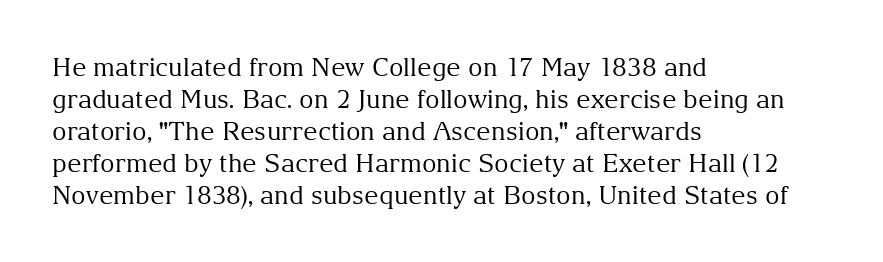
{"italic": "no", "bold": "no", "underline": "no", "align": "left", "line_spacing": "normal", "line_spacing_ratio": 1.28, "letter_spacing": "normal", "letter_spacing_em": 0.0, "glyph_px": 25}
